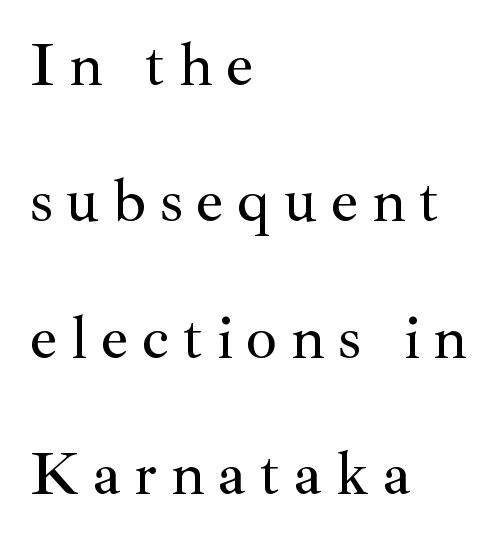
Type style note: has serifs. The lettering holds an erect, upright posture throughout. The lines in this sample share a left origin and differ only in where they stop. Compared with typical body copy, the letter spacing here is much looser. Each new line begins a long way beneath the previous one. Proportional: the letters do not fall into vertical columns.
